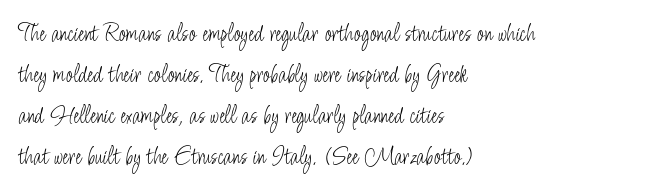
Q: Is the text bold? A: No.
Q: Is the text italic (slanted)? A: Yes.
Q: Is the text underlined? A: No.
Q: How is the paragraph aligned? A: Left-aligned.
Q: Is the spacing between letters normal or unusually wide? A: Normal.
Q: Is the spacing between lines tight, normal or loose? A: Normal.
